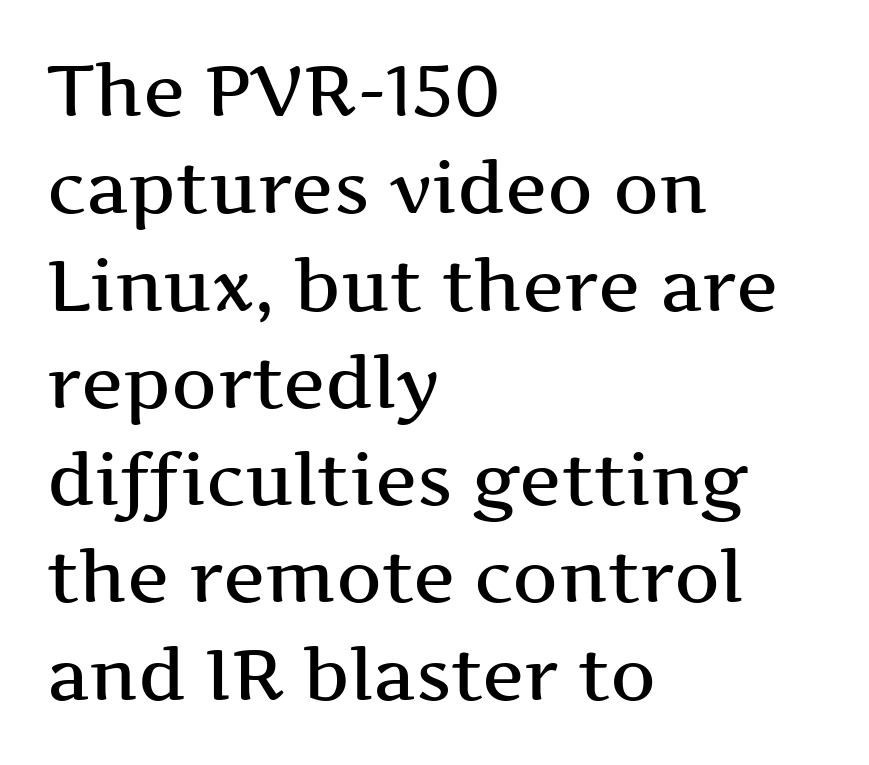
{"serif": "yes", "italic": "no", "width": "wide", "stroke_contrast": "medium", "x_height": "medium", "monospaced": "no", "underline": "no", "align": "left", "line_spacing": "normal", "line_spacing_ratio": 1.37, "letter_spacing": "normal", "letter_spacing_em": 0.0, "glyph_px": 71}
